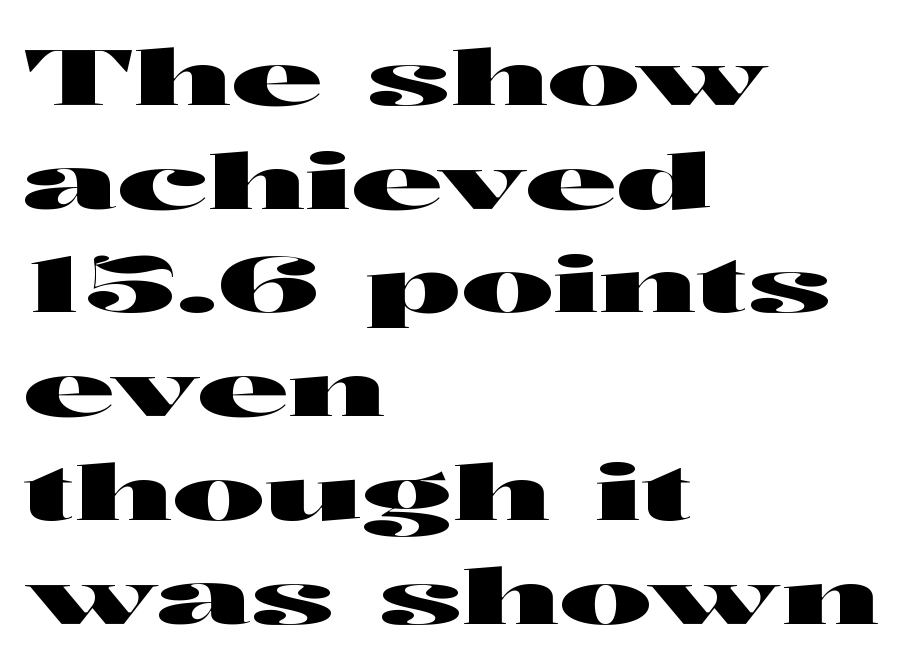
The image shows 78 px wide sans-serif type, upright; set left-aligned, normal line spacing (1.33x), normal letter spacing, not underlined; high stroke contrast and a medium x-height.
